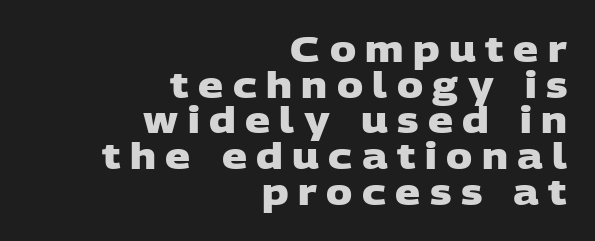
The image shows 35 px heavy, wide sans-serif type; set right-aligned, tight line spacing (1.02x), unusually wide letter spacing (+0.27 em), not underlined; low stroke contrast and a large x-height.
